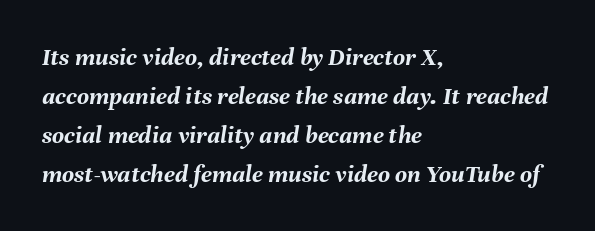
Look at the stroke-to-counter ratio: heavy, a bold. These lines stack with their left ends in a neat column. Students, note that the glyphs here touch the page at normal intervals. An italicized treatment has been applied to the whole sample. Quick note: interline space is typical.
